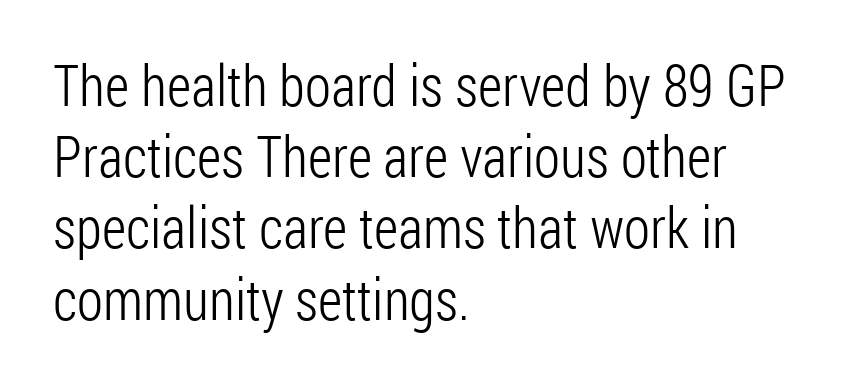
Q: Is the text bold? A: No.
Q: Is the text italic (slanted)? A: No, it is upright.
Q: Is the typeface a serif or a sans-serif typeface? A: Sans-serif.
Q: Is the text underlined? A: No.
Q: How is the paragraph aligned? A: Left-aligned.
Q: Is the spacing between letters normal or unusually wide? A: Normal.
Q: Is the spacing between lines tight, normal or loose? A: Normal.
Q: Width (condensed, normal, or wide)? A: Condensed.
Q: Stroke contrast? A: Low.
Q: x-height? A: Medium.
Q: Monospaced? A: No.
